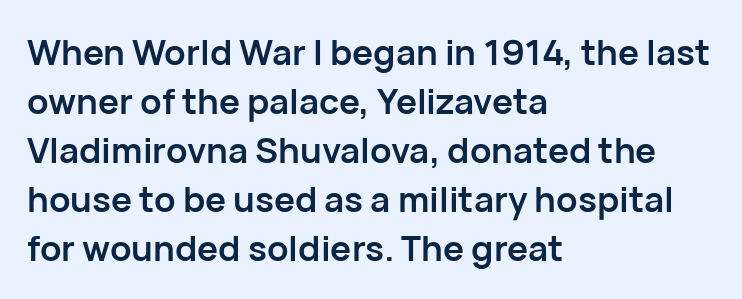
Q: Is the text bold? A: Yes.
Q: Is the text italic (slanted)? A: No, it is upright.
Q: Is the typeface a serif or a sans-serif typeface? A: Sans-serif.
Q: Is the text underlined? A: No.
Q: How is the paragraph aligned? A: Left-aligned.
Q: Is the spacing between letters normal or unusually wide? A: Normal.
Q: Is the spacing between lines tight, normal or loose? A: Normal.
Q: Width (condensed, normal, or wide)? A: Normal.
Q: Stroke contrast? A: Low.
Q: x-height? A: Medium.
Q: Monospaced? A: No.
